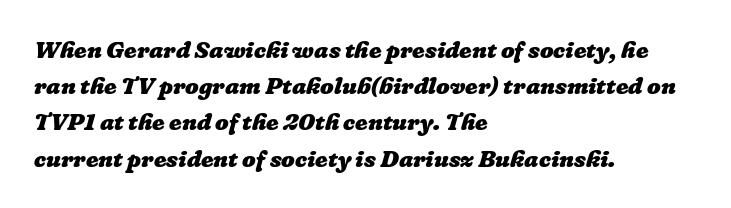
Q: Is the text bold? A: Yes.
Q: Is the text underlined? A: No.
Q: How is the paragraph aligned? A: Left-aligned.
Q: Is the spacing between letters normal or unusually wide? A: Normal.
Q: Is the spacing between lines tight, normal or loose? A: Normal.
